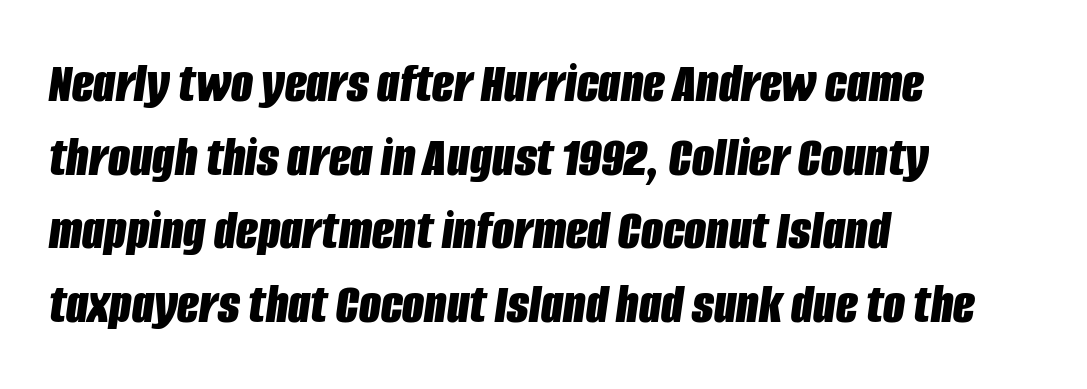
The image shows 57 px bold, condensed type, italic (leaning right); set left-aligned, normal line spacing (1.29x), normal letter spacing, not underlined; low stroke contrast and a large x-height.
